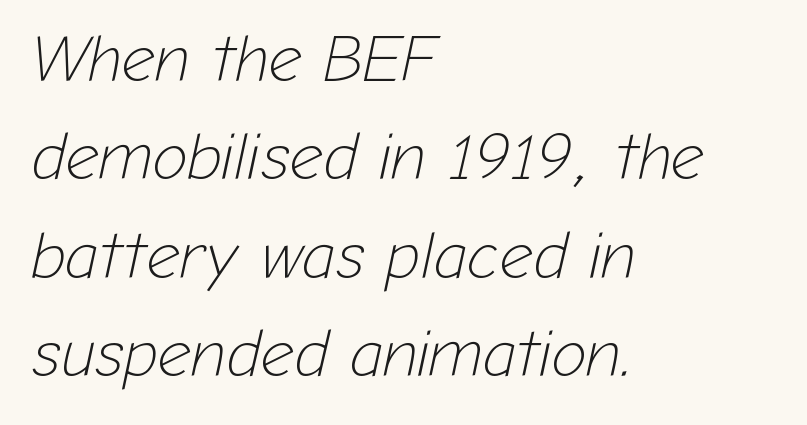
Q: Is the text bold? A: No.
Q: Is the text italic (slanted)? A: Yes, it leans right by about 12 degrees.
Q: Is the text underlined? A: No.
Q: How is the paragraph aligned? A: Left-aligned.
Q: Is the spacing between letters normal or unusually wide? A: Normal.
Q: Is the spacing between lines tight, normal or loose? A: Normal.
Q: Width (condensed, normal, or wide)? A: Normal.
Q: Stroke contrast? A: Low.
Q: x-height? A: Medium.
Q: Monospaced? A: No.
